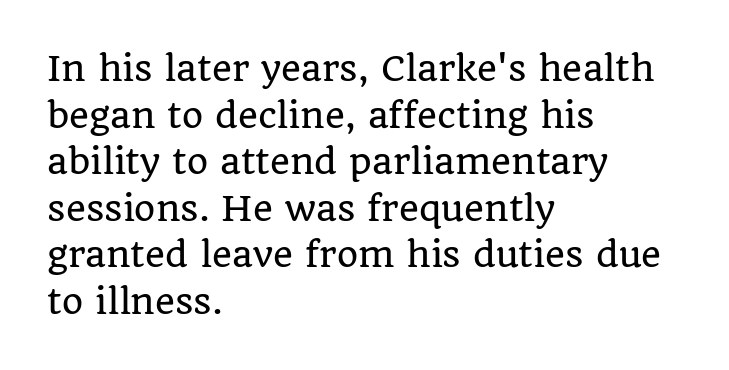
Is this a fixed-width face? No — the glyphs have proportional, varying widths. Ordinary non-slanted type is in use. How would I describe the line gaps? Plain and ordinary. Does the type have serifs? Yes, each stem ends in a small foot. Horizontally, the lines are justified to the leading edge only. Students, note that the glyphs here touch the page at normal intervals.
